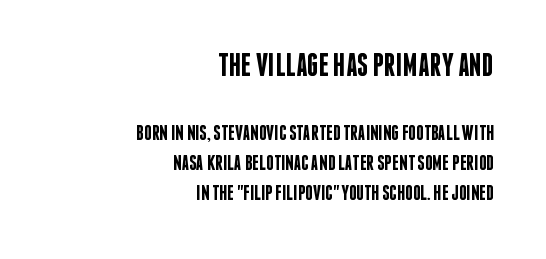
The image shows 32 px semibold, condensed sans-serif type, upright; set right-aligned, normal line spacing (1.44x), normal letter spacing, not underlined; the first (top) block is 1.52x larger; low stroke contrast and a large x-height.
